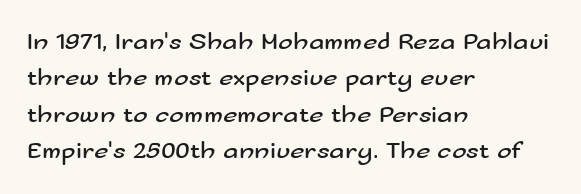
In terms of posture, this sample is upright. The passage shown has conventional tracking throughout. The zone under the glyphs is completely vacant. The lines are quadded left. These glyphs show unthickened strokes, regular width or finer. Rows of type keep a routine distance in the vertical direction.
